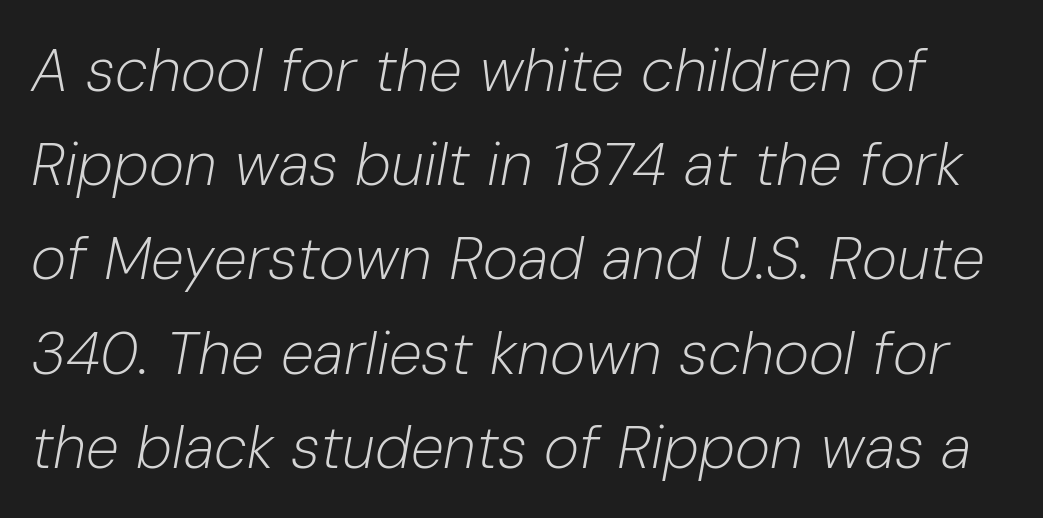
A light-to-regular cut is what we see here. The passage shown stacks its lines at a standard gap. This sample uses an oblique cut, with every glyph tilted off the vertical. Compared with typical body copy, the letter spacing here is the same.
